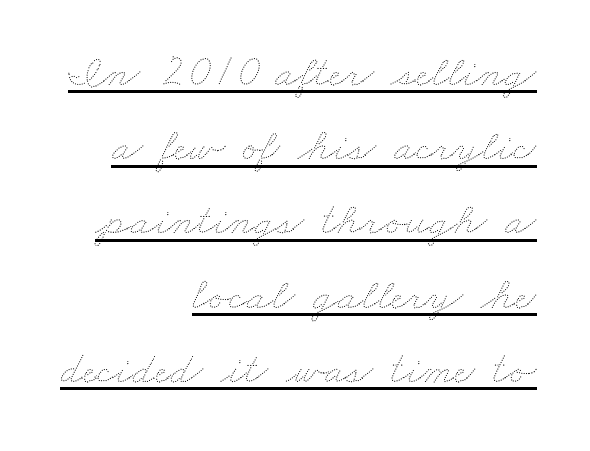
Q: Is the text bold? A: No.
Q: Is the text underlined? A: Yes.
Q: How is the paragraph aligned? A: Right-aligned.
Q: Is the spacing between letters normal or unusually wide? A: Normal.
Q: Is the spacing between lines tight, normal or loose? A: Normal.
Q: Width (condensed, normal, or wide)? A: Wide.
Q: Stroke contrast? A: Medium.
Q: x-height? A: Small.
Q: Monospaced? A: No.
